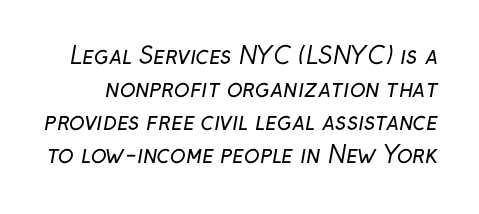
{"bold": "no", "underline": "no", "line_spacing": "normal", "line_spacing_ratio": 1.43, "letter_spacing": "normal", "letter_spacing_em": 0.0, "glyph_px": 23}
